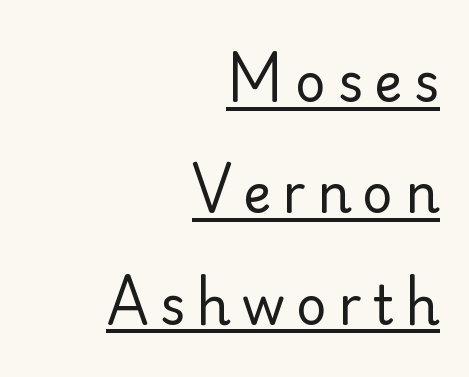
Type style note: lacks serifs. This reads as an unemphasized weight, regular at the heaviest. Has an underline been added? It has. Every character sits straight up, as roman type does. What's the leading like? Stretched, with rows far apart. This rendering widens character spacing well past its baseline value.
